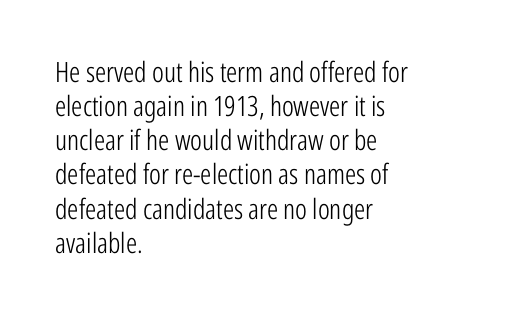
Q: Is the text bold? A: No.
Q: Is the text italic (slanted)? A: No, it is upright.
Q: Is the typeface a serif or a sans-serif typeface? A: Sans-serif.
Q: Is the text underlined? A: No.
Q: How is the paragraph aligned? A: Left-aligned.
Q: Is the spacing between letters normal or unusually wide? A: Normal.
Q: Width (condensed, normal, or wide)? A: Condensed.
Q: Stroke contrast? A: Low.
Q: x-height? A: Medium.
Q: Monospaced? A: No.
